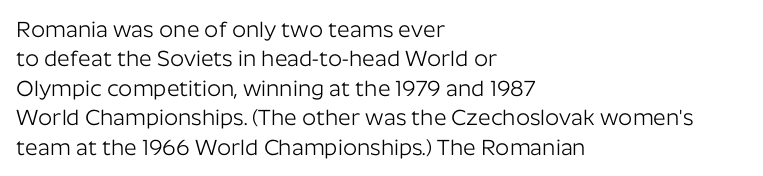
Q: Is the text bold? A: No.
Q: Is the text italic (slanted)? A: No, it is upright.
Q: Is the text underlined? A: No.
Q: How is the paragraph aligned? A: Left-aligned.
Q: Is the spacing between letters normal or unusually wide? A: Normal.
Q: Is the spacing between lines tight, normal or loose? A: Normal.
